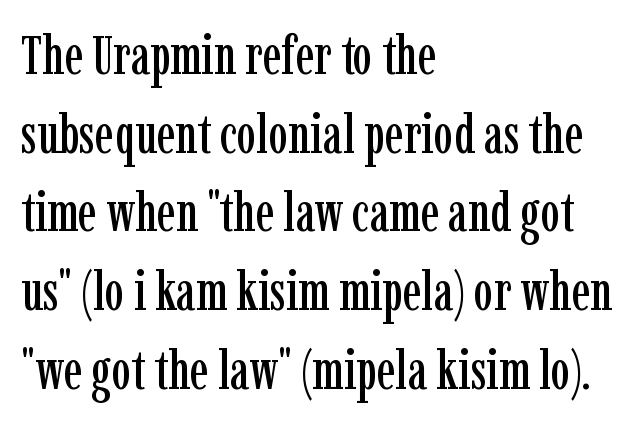
Q: Is the text italic (slanted)? A: No, it is upright.
Q: Is the typeface a serif or a sans-serif typeface? A: Serif.
Q: Is the text underlined? A: No.
Q: How is the paragraph aligned? A: Left-aligned.
Q: Is the spacing between letters normal or unusually wide? A: Normal.
Q: Is the spacing between lines tight, normal or loose? A: Normal.
Q: Width (condensed, normal, or wide)? A: Condensed.
Q: Stroke contrast? A: Low.
Q: x-height? A: Medium.
Q: Monospaced? A: No.
